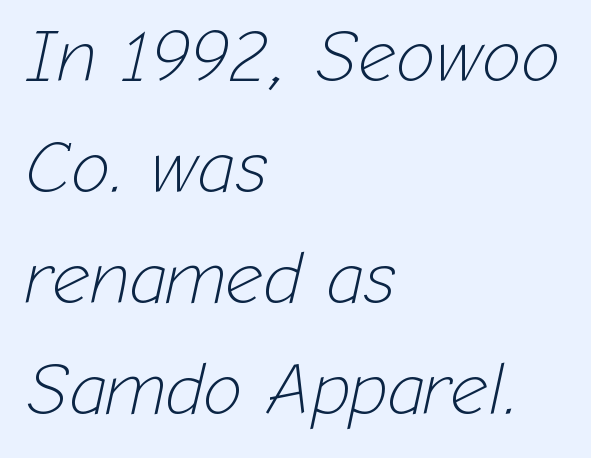
Compared with ordinary roman type, these characters are visibly tilted. Words float on clear page, feet unadorned. Character widths vary here, with narrow letters taking less room than wide ones. Tracking here is standard; glyphs follow each other at the usual distance. Leftover space on each line is placed entirely after the last word. A typesetter would call this leading conventional body-copy spacing.
